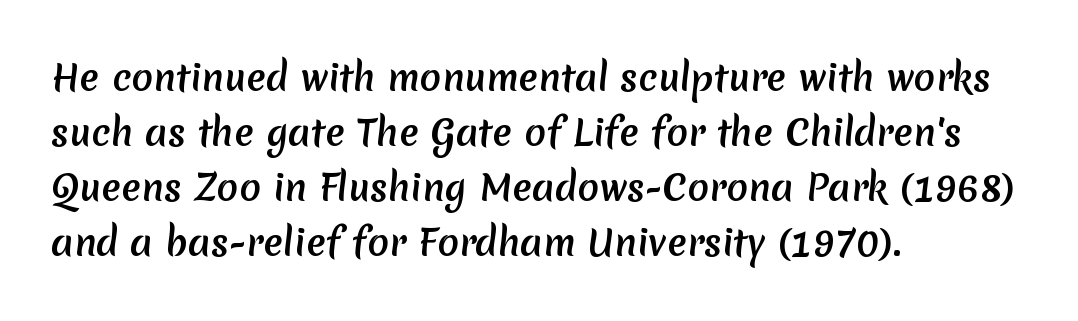
These lines stack with their left ends in a neat column. Varying glyph widths throughout — classic text-font behaviour. A typesetter would call this leading conventional body-copy spacing. I'd call this a sans setting — the letters go barefoot. The space directly below the letters is spotless. The letterforms sit shoulder to shoulder at normal distance.
